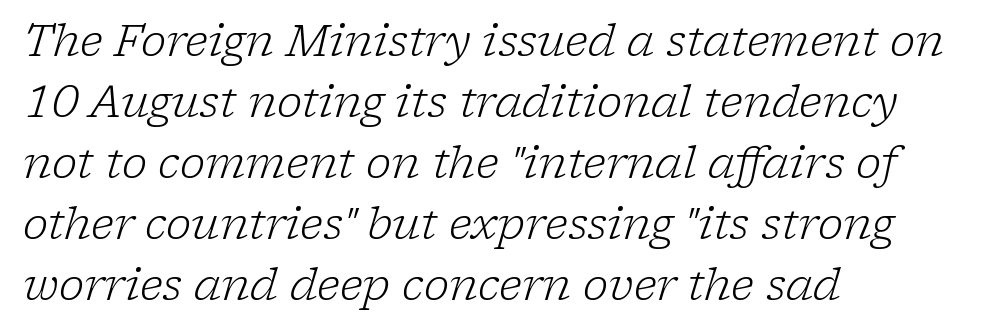
The image shows 43 px light serif type, italic (leaning right); set left-aligned, normal line spacing (1.42x), normal letter spacing, not underlined; low stroke contrast and a medium x-height.
